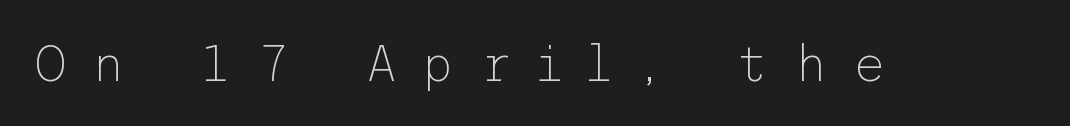
The image shows 51 px thin sans-serif type, upright; set unusually wide letter spacing (+0.48 em), not underlined; low stroke contrast and a medium x-height.
